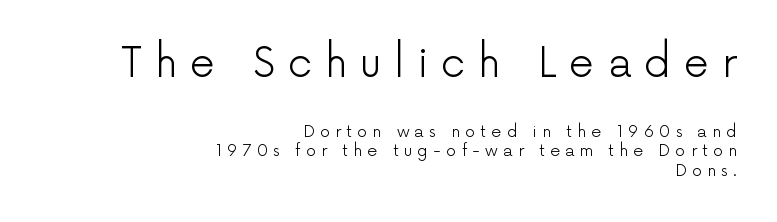
The image shows 40 px light sans-serif type, upright; set right-aligned, line spacing 1.24x, unusually wide letter spacing (+0.32 em), not underlined; the first (top) block is 2.5x larger; low stroke contrast and a medium x-height.
